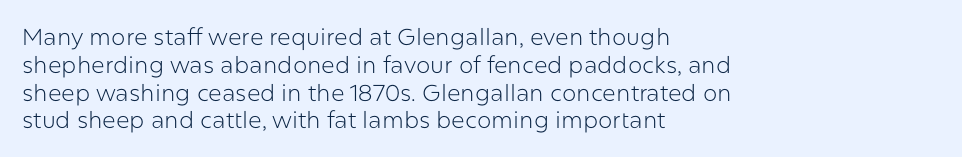
Italic: no, the glyphs are upright roman. Typeset ragged right — the left edge is the straight one. The gaps between neighbouring characters are ordinary and unremarkable. No letter is thick-stroked: the sample isn't bold. Lines of text with bare space underneath.
